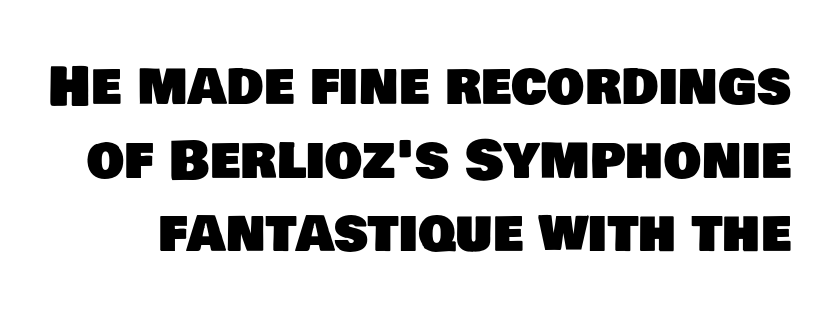
Q: Is the typeface a serif or a sans-serif typeface? A: Sans-serif.
Q: Is the text underlined? A: No.
Q: Is the spacing between letters normal or unusually wide? A: Normal.
Q: Is the spacing between lines tight, normal or loose? A: Normal.
Q: Width (condensed, normal, or wide)? A: Normal.
Q: Stroke contrast? A: Low.
Q: x-height? A: Large.
Q: Monospaced? A: No.
